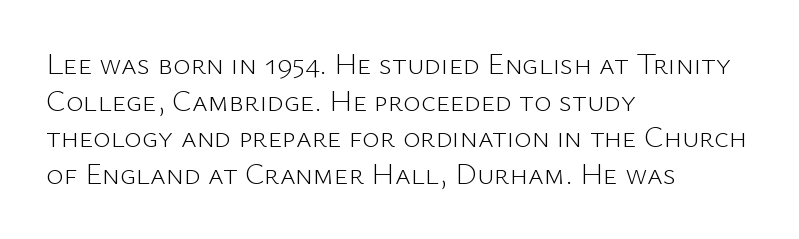
Classification — sans serif. Each letter keeps its own natural width here, so spacing adapts to shape. Check under the words: just untouched page. Observe the ordinary spacing: letters are neighbours, not strangers. This sample uses an upright cut, with every glyph sitting square on the baseline.
